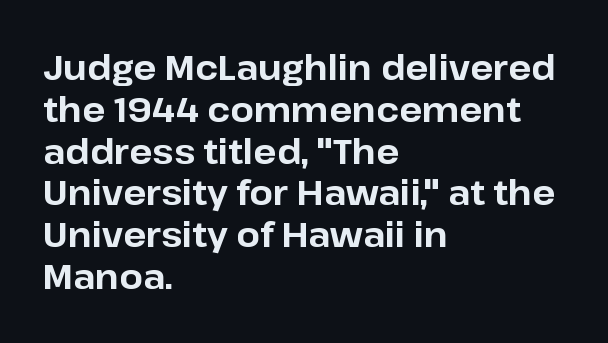
The image shows 34 px bold sans-serif type, upright; set left-aligned, line spacing 1.23x, normal letter spacing, not underlined; low stroke contrast and a medium x-height.
